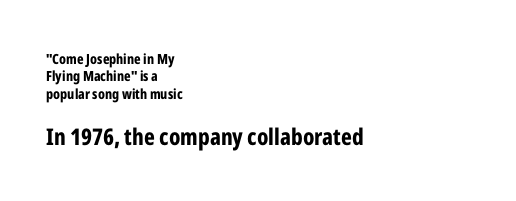
The image shows 23 px bold type, upright; set left-aligned, line spacing 1.24x, normal letter spacing, not underlined; the second (bottom) block is 1.64x larger.
